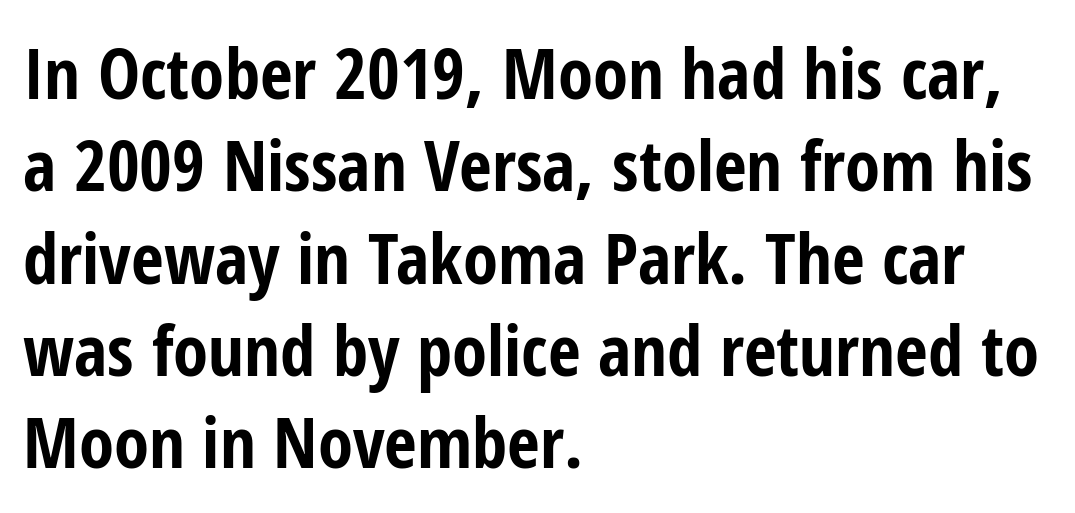
Q: Is the text bold? A: Yes.
Q: Is the text italic (slanted)? A: No, it is upright.
Q: Is the typeface a serif or a sans-serif typeface? A: Sans-serif.
Q: Is the text underlined? A: No.
Q: How is the paragraph aligned? A: Left-aligned.
Q: Is the spacing between letters normal or unusually wide? A: Normal.
Q: Is the spacing between lines tight, normal or loose? A: Normal.
Q: Width (condensed, normal, or wide)? A: Condensed.
Q: Stroke contrast? A: Low.
Q: x-height? A: Medium.
Q: Monospaced? A: No.
